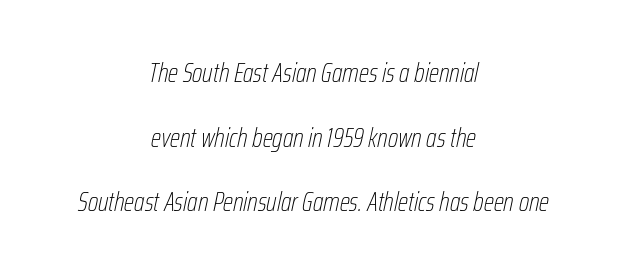
The image shows 27 px text type, italic (leaning right); set centered, loose line spacing (2.39x), normal letter spacing, not underlined.
